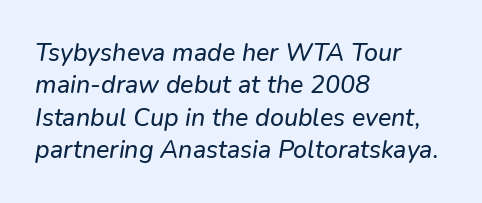
Q: Is the text underlined? A: No.
Q: How is the paragraph aligned? A: Left-aligned.
Q: Is the spacing between letters normal or unusually wide? A: Normal.
Q: Is the spacing between lines tight, normal or loose? A: Normal.
